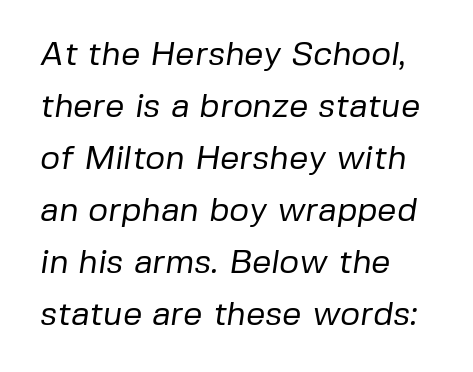
The image shows 34 px regular-weight sans-serif type; set left-aligned, normal line spacing (1.53x), normal letter spacing, not underlined; low stroke contrast and a medium x-height.
